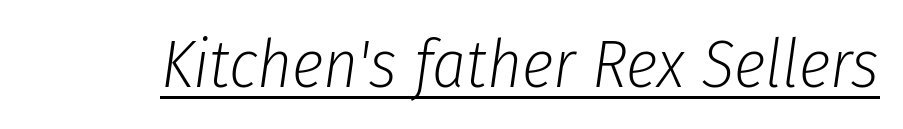
The image shows 67 px light, condensed type, italic (leaning right); set normal letter spacing, underlined; low stroke contrast and a medium x-height.
